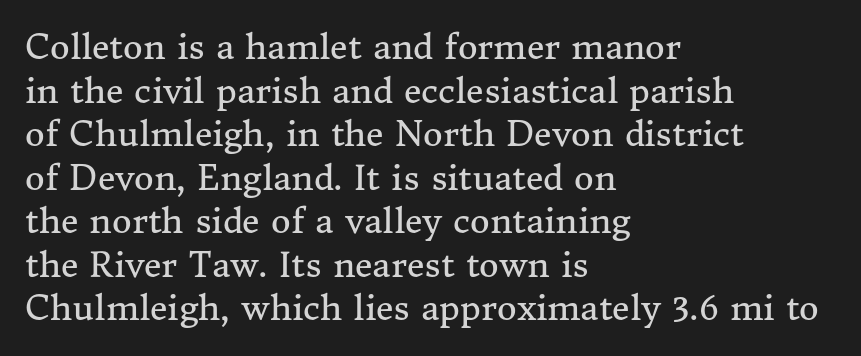
The letters advance in unequal steps, a hallmark of proportional type. Compared with a centered layout, this one pins lines to the left instead. Tracking value appears to be zero — textbook default spacing. Font category for this specimen: serif.
